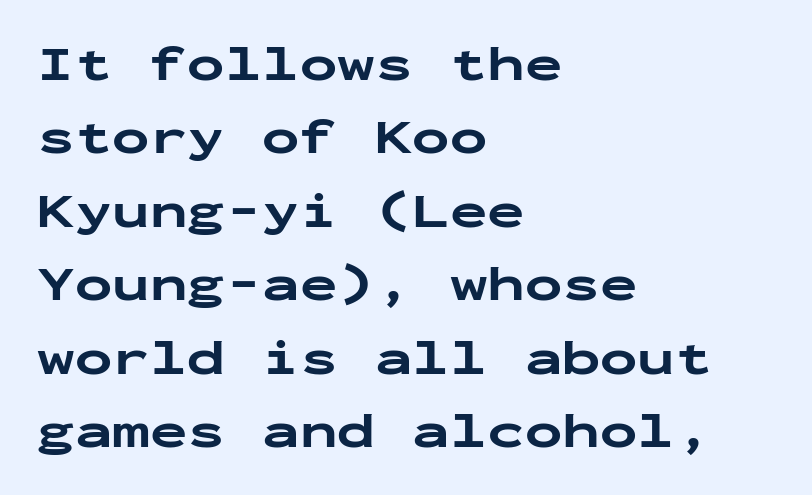
{"serif": "no", "italic": "no", "bold": "yes", "weight": "bold", "width": "wide", "stroke_contrast": "low", "x_height": "medium", "monospaced": "yes", "underline": "no", "align": "left", "line_spacing": "normal", "line_spacing_ratio": 1.47, "letter_spacing": "normal", "letter_spacing_em": 0.0, "glyph_px": 50}
